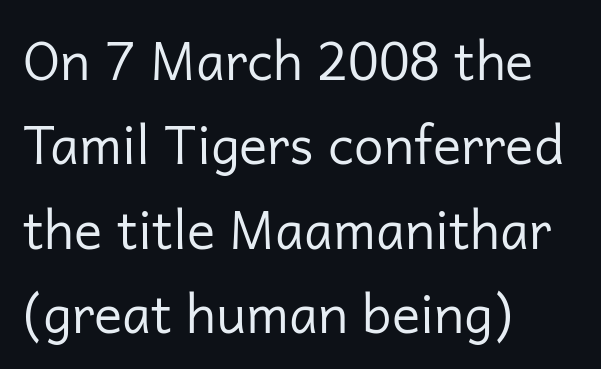
Q: Is the text bold? A: No.
Q: Is the text italic (slanted)? A: No, it is upright.
Q: Is the typeface a serif or a sans-serif typeface? A: Sans-serif.
Q: Is the text underlined? A: No.
Q: How is the paragraph aligned? A: Left-aligned.
Q: Is the spacing between letters normal or unusually wide? A: Normal.
Q: Is the spacing between lines tight, normal or loose? A: Normal.
Q: Width (condensed, normal, or wide)? A: Normal.
Q: Stroke contrast? A: Low.
Q: x-height? A: Medium.
Q: Monospaced? A: No.
